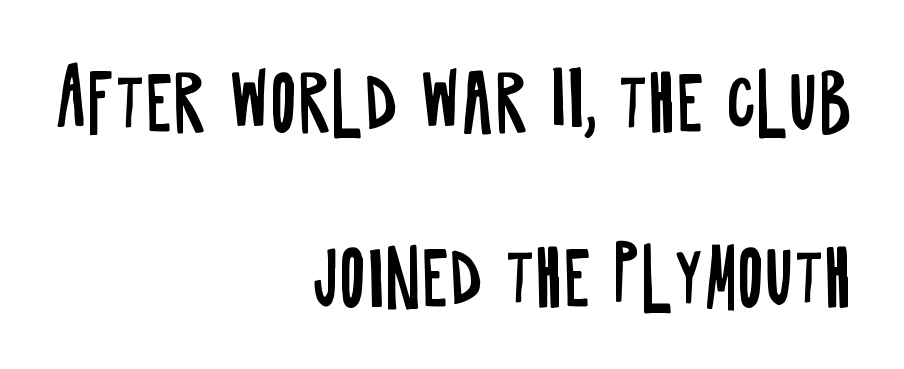
{"serif": "no", "italic": "no", "bold": "no", "weight": "regular", "width": "condensed", "stroke_contrast": "low", "x_height": "large", "monospaced": "no", "underline": "no", "align": "right", "line_spacing": "loose", "line_spacing_ratio": 2.37, "letter_spacing": "normal", "letter_spacing_em": 0.0, "glyph_px": 74}
